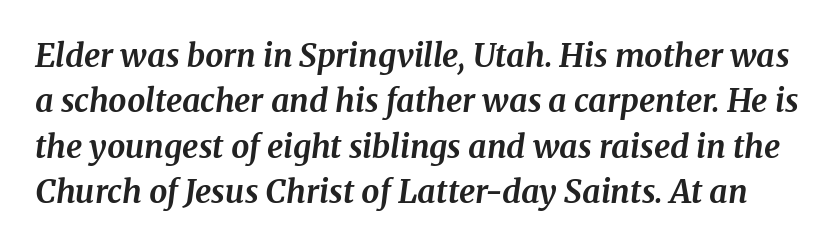
The text was rendered using a seriffed face with decorative stroke endings. Notice how descenders clear the ascenders below comfortably — that's standard leading. Descender tails drop into unmarked territory. A full-strength bold gives these letters their thick strokes.
